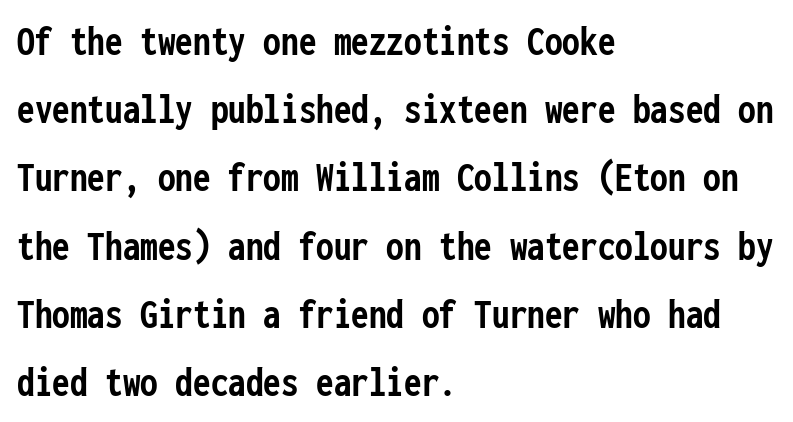
These lines keep a tight, regular rhythm from letter to letter. The ragged edge is on the right, which tells us the setting is flush left. No italicization has been applied; the sample stays upright. Here the designer chose a console-style face with uniform glyph widths. To sum up the face: it is a sans, with no serifs. The space directly below the letters is spotless.
